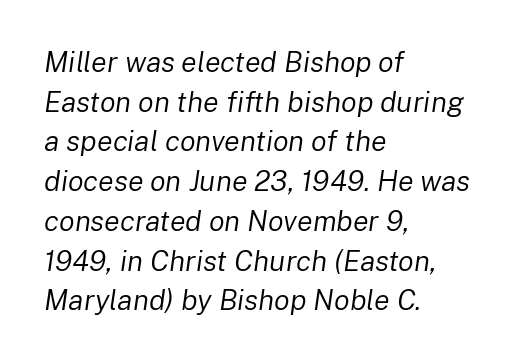
The image shows 29 px regular-weight type, italic (leaning right); set left-aligned, normal line spacing (1.37x), normal letter spacing, not underlined; low stroke contrast and a medium x-height.
